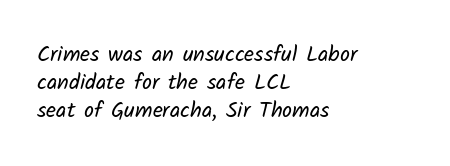
The image shows 22 px text type; set left-aligned, normal line spacing (1.27x), normal letter spacing, not underlined.
